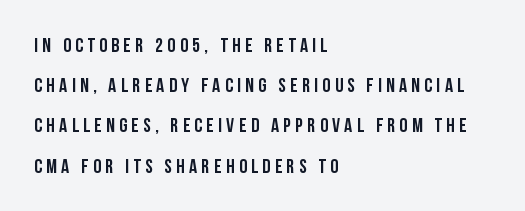
Q: Is the text italic (slanted)? A: No, it is upright.
Q: Is the text underlined? A: No.
Q: How is the paragraph aligned? A: Left-aligned.
Q: Is the spacing between letters normal or unusually wide? A: Unusually wide.
Q: Is the spacing between lines tight, normal or loose? A: Loose.
